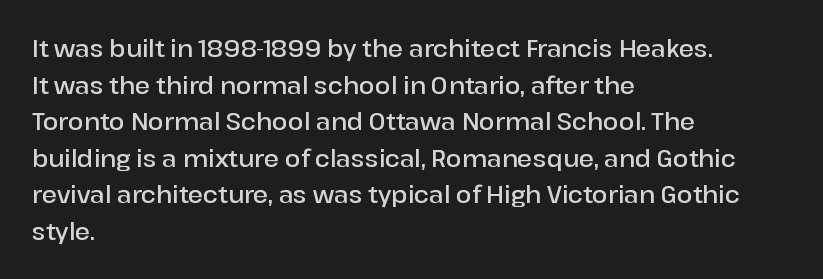
{"italic": "no", "bold": "semi", "underline": "no", "align": "left", "line_spacing": "normal", "line_spacing_ratio": 1.59, "letter_spacing": "normal", "letter_spacing_em": 0.0, "glyph_px": 23}
